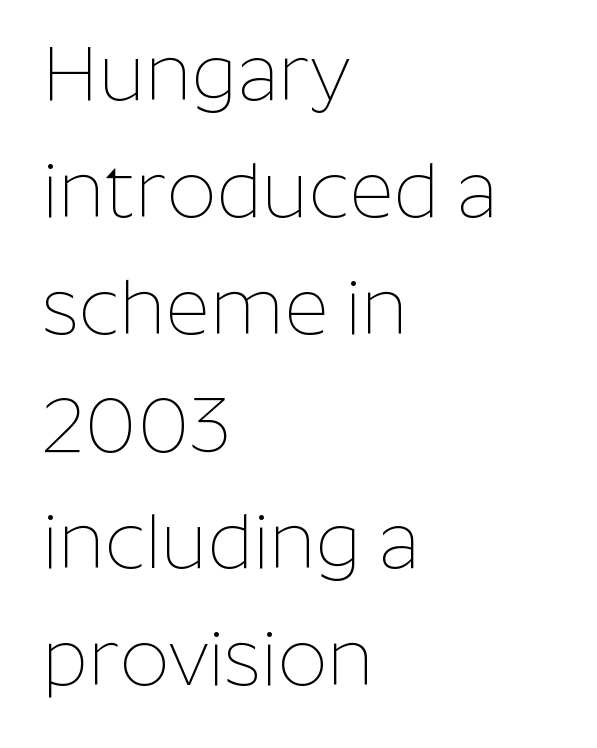
Stems and bowls with no extra thickness — not bold. To sum up the face: it is a sans, with no serifs. The face used here is rendered with its standard letterfit. A bare baseline throughout the passage.
